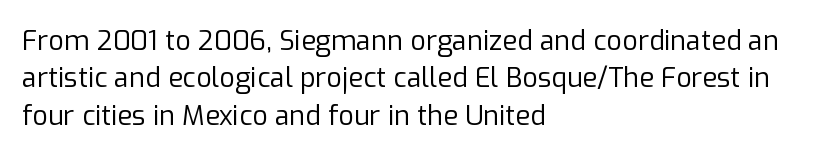
{"italic": "no", "bold": "no", "underline": "no", "align": "left", "line_spacing": "normal", "line_spacing_ratio": 1.38, "letter_spacing": "normal", "letter_spacing_em": 0.0, "glyph_px": 27}
